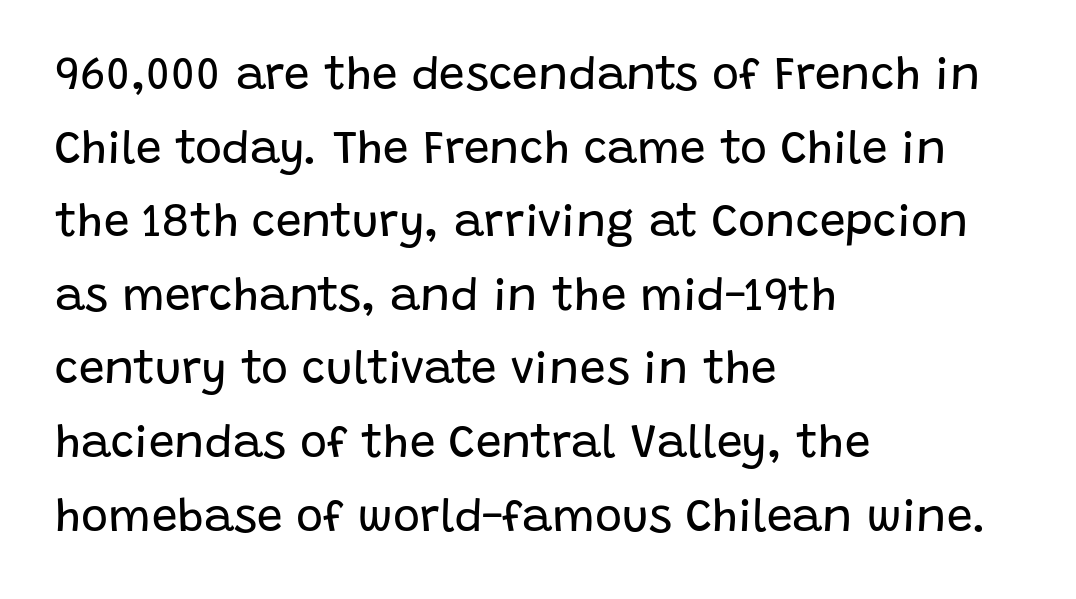
Q: Is the text bold? A: No.
Q: Is the text italic (slanted)? A: No, it is upright.
Q: Is the typeface a serif or a sans-serif typeface? A: Sans-serif.
Q: Is the text underlined? A: No.
Q: How is the paragraph aligned? A: Left-aligned.
Q: Is the spacing between letters normal or unusually wide? A: Normal.
Q: Is the spacing between lines tight, normal or loose? A: Normal.
Q: Width (condensed, normal, or wide)? A: Normal.
Q: Stroke contrast? A: Low.
Q: x-height? A: Large.
Q: Monospaced? A: No.
